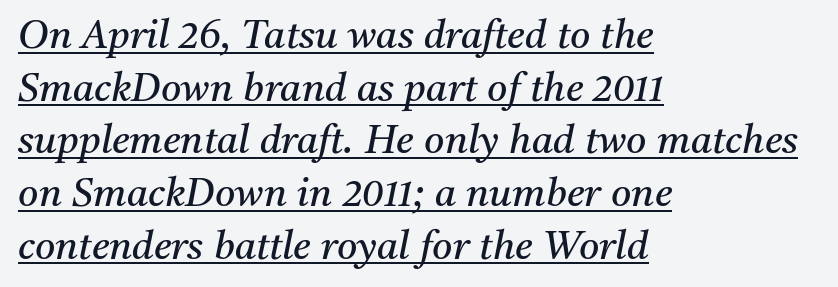
Q: Is the text bold? A: No.
Q: Is the text italic (slanted)? A: Yes, it leans right by about 11 degrees.
Q: Is the typeface a serif or a sans-serif typeface? A: Serif.
Q: Is the text underlined? A: Yes.
Q: How is the paragraph aligned? A: Left-aligned.
Q: Is the spacing between letters normal or unusually wide? A: Normal.
Q: Is the spacing between lines tight, normal or loose? A: Normal.
Q: Width (condensed, normal, or wide)? A: Normal.
Q: Stroke contrast? A: Medium.
Q: x-height? A: Medium.
Q: Monospaced? A: No.
